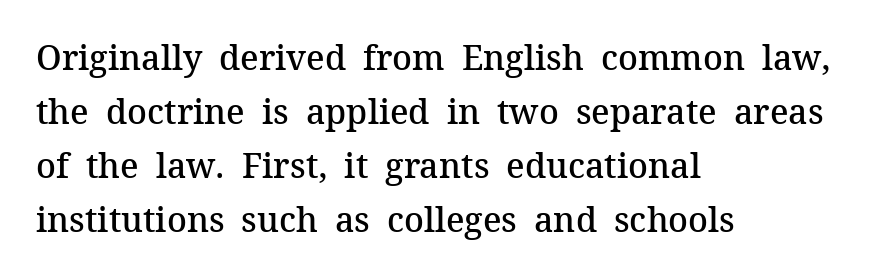
The compositor pushed each line to the left boundary. You could not count columns in this text — the font is proportionally spaced. Look at the tracking — it's just the regular setting, nothing added. Vertical strokes here are truly vertical. Type style note: has serifs.
